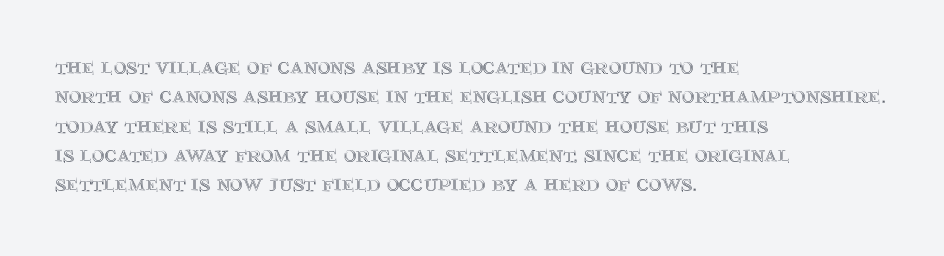
The image shows 24 px text type, upright; set left-aligned, line spacing 1.22x, normal letter spacing, not underlined.
